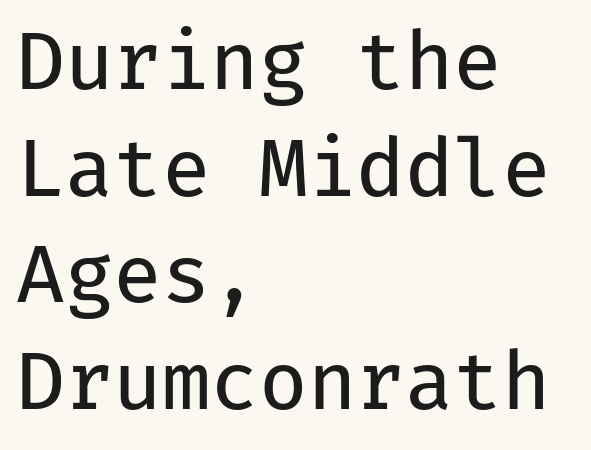
{"serif": "no", "italic": "no", "bold": "no", "weight": "regular", "width": "normal", "stroke_contrast": "low", "x_height": "medium", "monospaced": "yes", "underline": "no", "align": "left", "line_spacing": "normal", "line_spacing_ratio": 1.35, "letter_spacing": "normal", "letter_spacing_em": 0.0, "glyph_px": 79}
